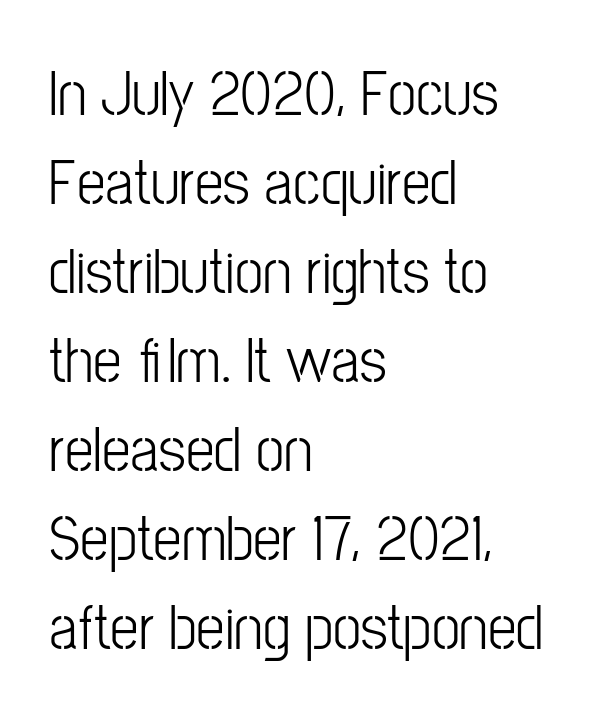
Q: Is the text bold? A: No.
Q: Is the text italic (slanted)? A: No, it is upright.
Q: Is the typeface a serif or a sans-serif typeface? A: Sans-serif.
Q: Is the text underlined? A: No.
Q: How is the paragraph aligned? A: Left-aligned.
Q: Is the spacing between letters normal or unusually wide? A: Normal.
Q: Is the spacing between lines tight, normal or loose? A: Normal.
Q: Width (condensed, normal, or wide)? A: Condensed.
Q: Stroke contrast? A: Low.
Q: x-height? A: Medium.
Q: Monospaced? A: No.
